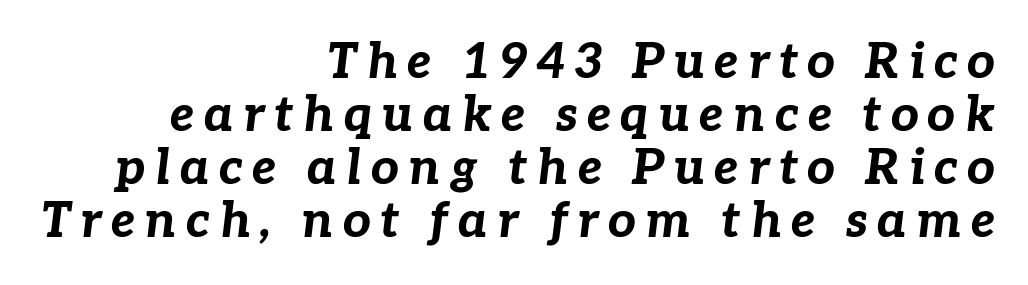
Q: Is the text bold? A: Yes.
Q: Is the text italic (slanted)? A: Yes, it leans right by about 7 degrees.
Q: Is the text underlined? A: No.
Q: How is the paragraph aligned? A: Right-aligned.
Q: Is the spacing between lines tight, normal or loose? A: Tight.
Q: Width (condensed, normal, or wide)? A: Normal.
Q: Stroke contrast? A: Low.
Q: x-height? A: Medium.
Q: Monospaced? A: No.
